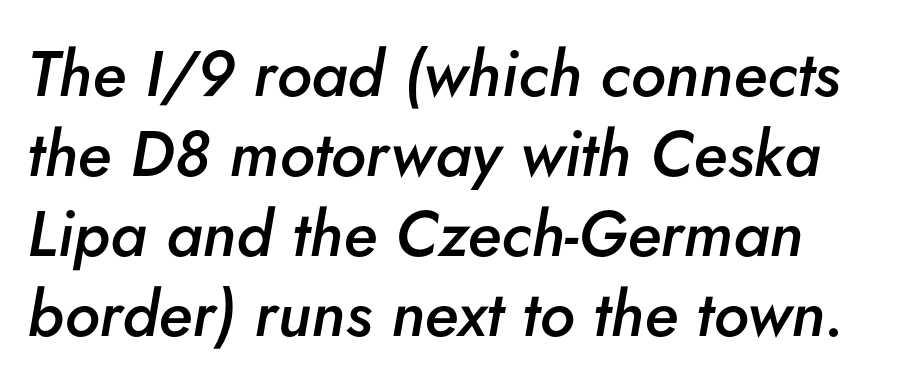
The image shows 64 px semibold type, italic (leaning right); set normal line spacing (1.25x), normal letter spacing, not underlined; low stroke contrast and a small x-height.
